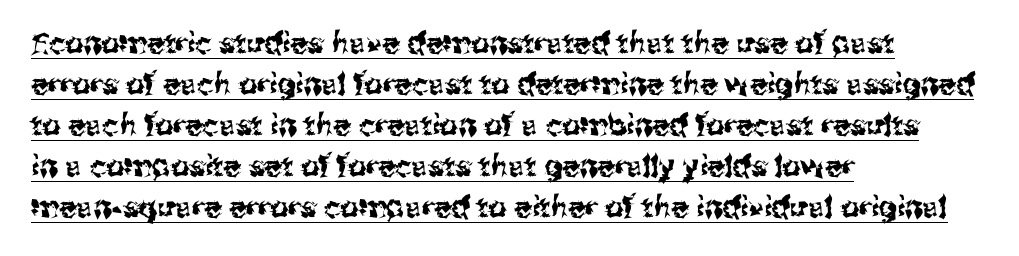
The image shows 29 px sans-serif type, upright; set left-aligned, normal line spacing (1.41x), normal letter spacing, underlined; medium stroke contrast and a medium x-height.
